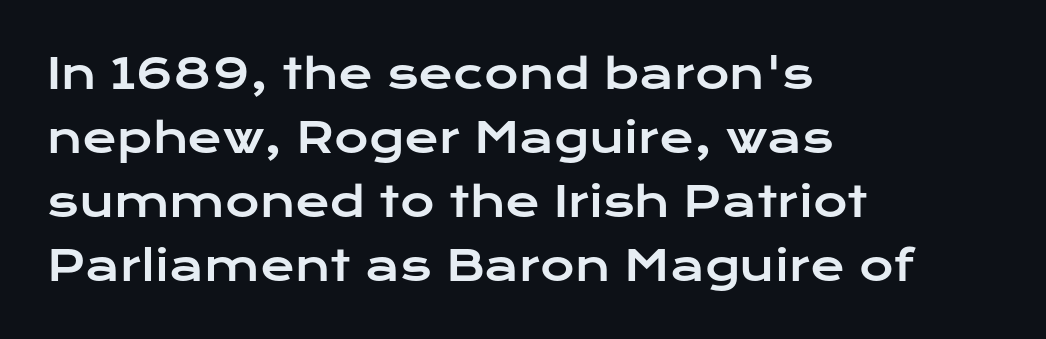
Q: Is the text italic (slanted)? A: No, it is upright.
Q: Is the typeface a serif or a sans-serif typeface? A: Sans-serif.
Q: Is the text underlined? A: No.
Q: How is the paragraph aligned? A: Left-aligned.
Q: Is the spacing between letters normal or unusually wide? A: Normal.
Q: Is the spacing between lines tight, normal or loose? A: Normal.
Q: Width (condensed, normal, or wide)? A: Wide.
Q: Stroke contrast? A: Low.
Q: x-height? A: Medium.
Q: Monospaced? A: No.
